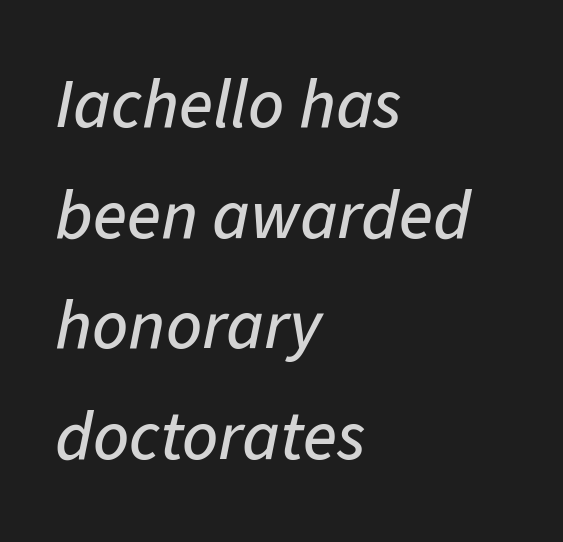
The image shows 70 px text type, italic (leaning right); set left-aligned, normal line spacing (1.58x), normal letter spacing, not underlined; low stroke contrast and a medium x-height.
